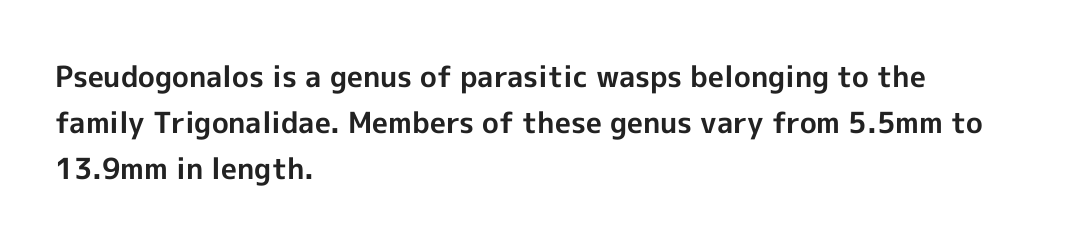
Summary of weight: heavy, a full bold. Every stem runs plumb, perpendicular to the baseline. You could not count columns in this text — the font is proportionally spaced. The horizontal fit of the characters is conventional and even. This rendering uses left alignment, leaving the right contour irregular.
